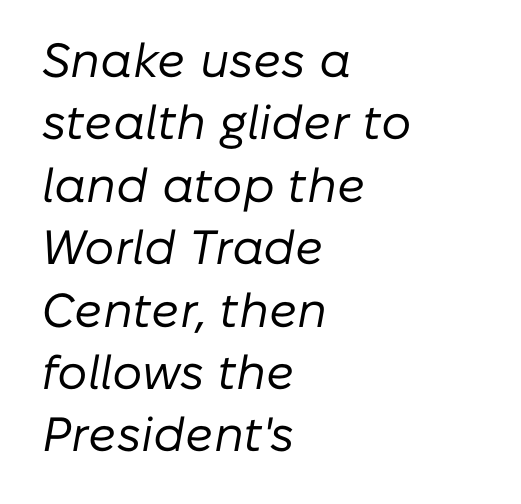
The image shows 48 px regular-weight type, italic (leaning right); set left-aligned, normal line spacing (1.3x), normal letter spacing, not underlined; low stroke contrast and a medium x-height.
